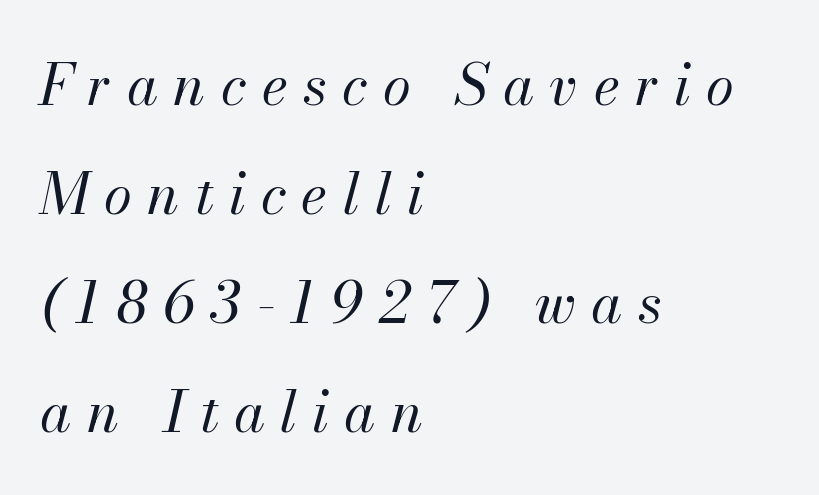
{"italic": "yes", "lean": "right", "slant_degrees": 13, "bold": "no", "weight": "regular", "width": "normal", "stroke_contrast": "medium", "x_height": "small", "monospaced": "no", "underline": "no", "align": "left", "line_spacing": "loose", "line_spacing_ratio": 1.91, "letter_spacing": "wide", "letter_spacing_em": 0.27, "glyph_px": 57}
